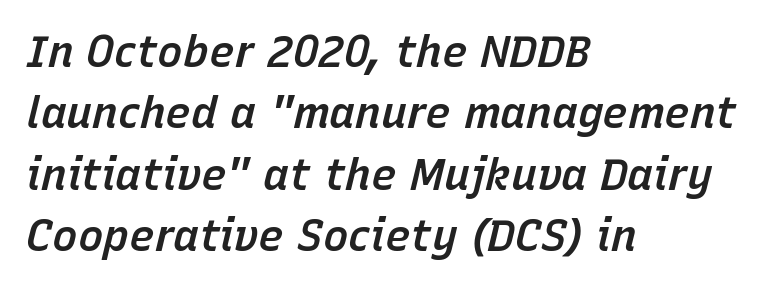
The image shows 43 px semibold type, italic (leaning right); set left-aligned, normal line spacing (1.43x), normal letter spacing, not underlined; low stroke contrast and a medium x-height.
